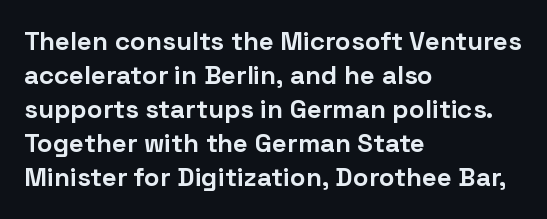
{"italic": "no", "bold": "yes", "underline": "no", "align": "left", "line_spacing": "normal", "line_spacing_ratio": 1.31, "letter_spacing": "normal", "letter_spacing_em": 0.0, "glyph_px": 26}
